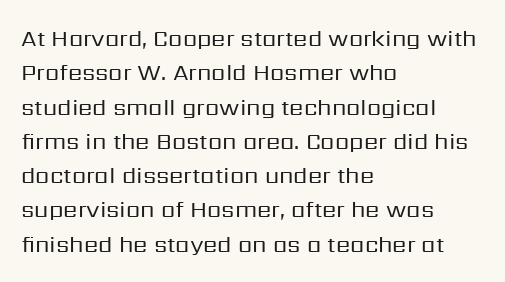
Q: Is the text bold? A: No.
Q: Is the text italic (slanted)? A: No, it is upright.
Q: Is the text underlined? A: No.
Q: How is the paragraph aligned? A: Left-aligned.
Q: Is the spacing between letters normal or unusually wide? A: Normal.
Q: Is the spacing between lines tight, normal or loose? A: Normal.
